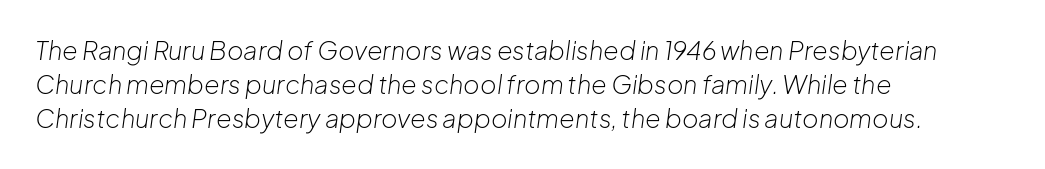
No word sits above an underline. Caption: multi-line text, flush left, ragged right. A normal amount of white space separates one row of letters from the next. Yep, that's italic — everything's leaning.
